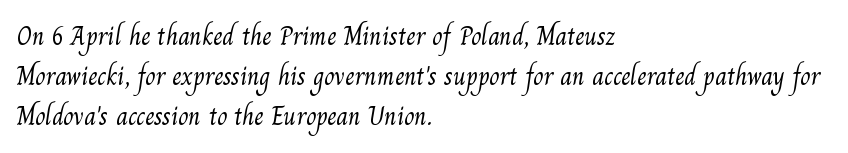
Words appear dense and cohesive because spacing is normal. One glance says typical: line gaps are just what's usual. The ragged edge is on the right, which tells us the setting is flush left. The area under the type is left untouched. Stem width sits at or under what a default text font uses.
